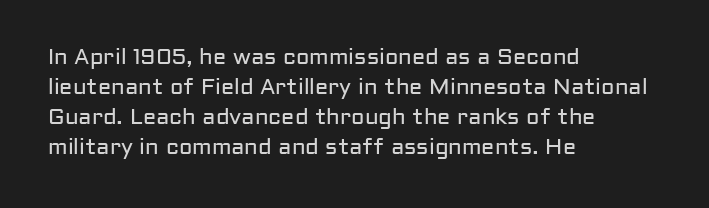
The image shows 22 px text type, upright; set left-aligned, normal line spacing (1.37x), normal letter spacing, not underlined.
